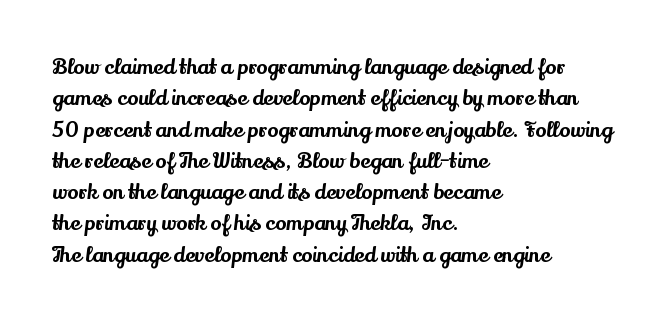
The image shows 21 px text type; set left-aligned, normal line spacing (1.49x), normal letter spacing, not underlined.
